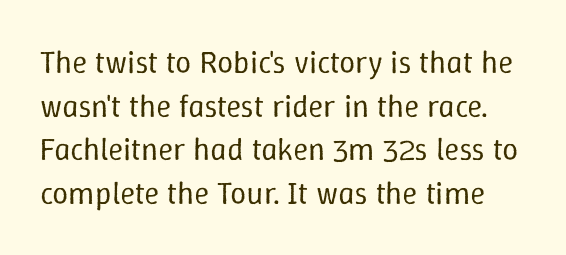
The image shows 32 px regular-weight type, upright; set normal line spacing (1.36x), normal letter spacing, not underlined; low stroke contrast and a medium x-height.
